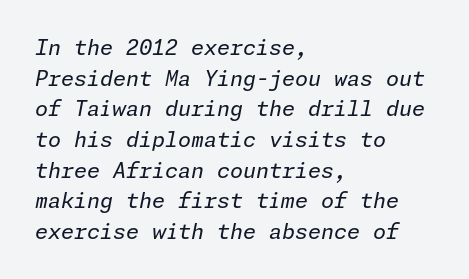
{"italic": "yes", "lean": "right", "slant_degrees": 11, "bold": "no", "underline": "no", "align": "left", "line_spacing": "normal", "line_spacing_ratio": 1.46, "letter_spacing": "normal", "letter_spacing_em": 0.0, "glyph_px": 21}
